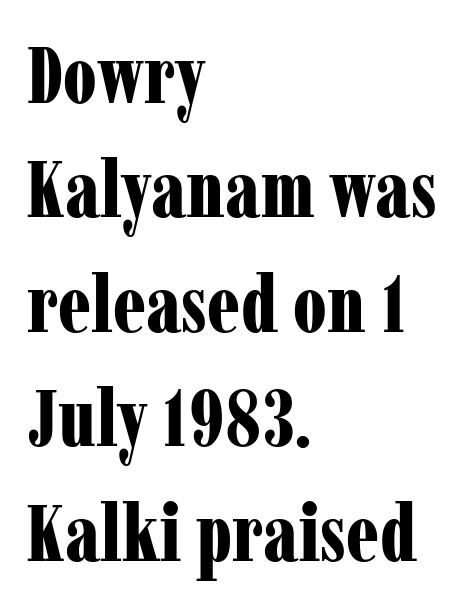
The image shows 80 px bold, condensed serif type, upright; set left-aligned, normal line spacing (1.43x), normal letter spacing, not underlined; low stroke contrast and a medium x-height.
